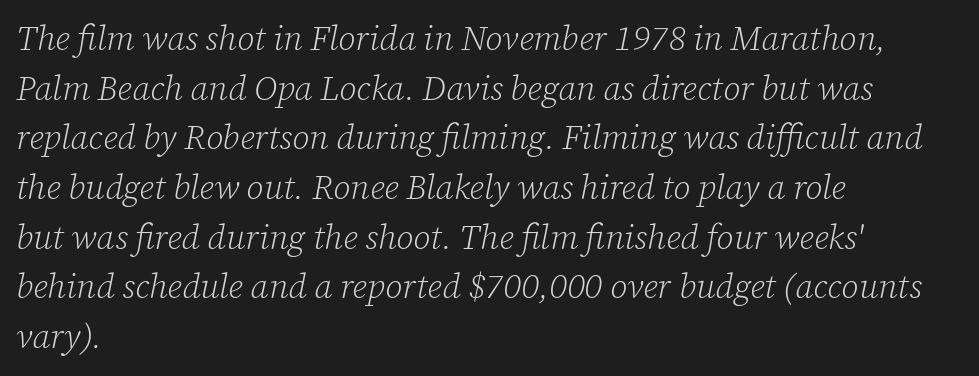
No letter is thick-stroked: the sample isn't bold. The compositor pushed each line to the left boundary. I'd call this a serif setting — the letters wear small feet. Do the characters align in a grid? No, the font is proportional.
